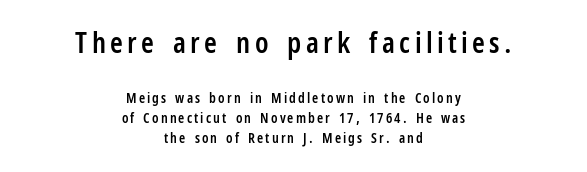
{"serif": "no", "italic": "no", "bold": "semi", "weight": "semibold", "width": "condensed", "stroke_contrast": "low", "x_height": "medium", "monospaced": "no", "underline": "no", "align": "center", "line_spacing": "normal", "line_spacing_ratio": 1.44, "larger_block": "first", "size_ratio": 2.07, "glyph_px": 29}
